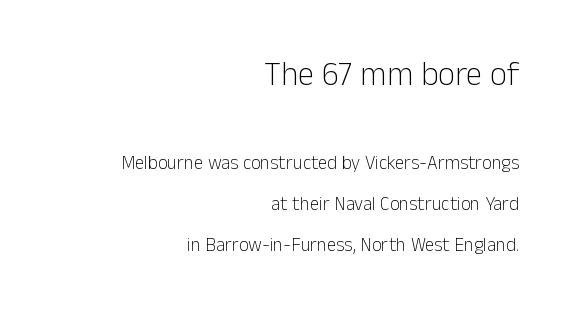
{"serif": "no", "italic": "no", "bold": "no", "weight": "light", "width": "normal", "stroke_contrast": "low", "x_height": "medium", "monospaced": "no", "underline": "no", "align": "right", "line_spacing": "loose", "line_spacing_ratio": 2.17, "letter_spacing": "normal", "letter_spacing_em": 0.0, "larger_block": "first", "size_ratio": 1.74, "glyph_px": 33}
